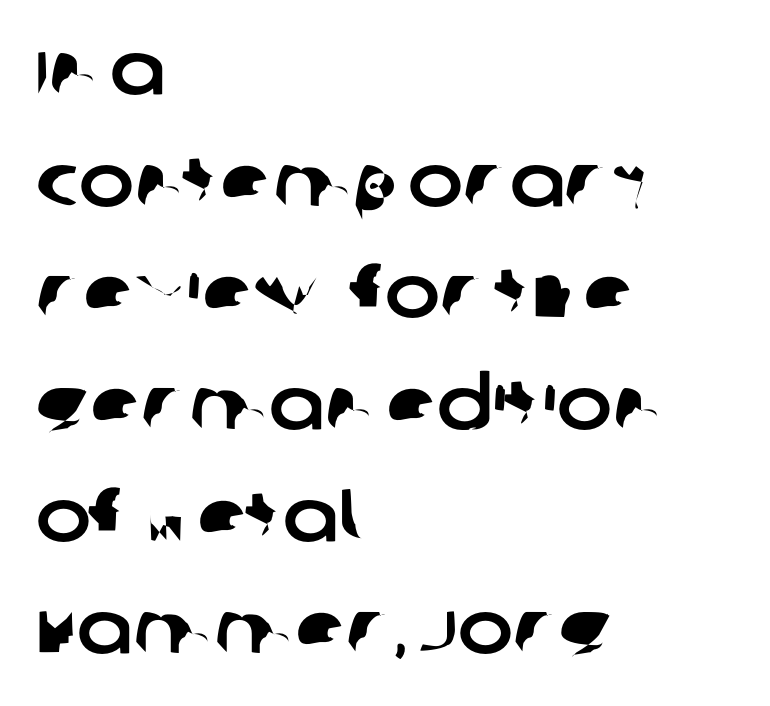
{"serif": "no", "width": "normal", "stroke_contrast": "low", "x_height": "large", "monospaced": "no", "underline": "no", "align": "left", "line_spacing": "normal", "line_spacing_ratio": 1.51, "letter_spacing": "normal", "letter_spacing_em": 0.0, "glyph_px": 74}
